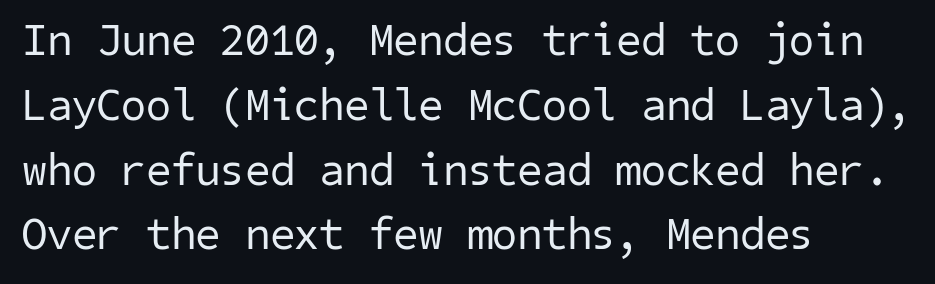
The passage is arranged the way most books set body copy — flush left. Check where the strokes stop: nothing finishes them off — pure sans. In terms of leading, this rendering sits right in the middle. Type without underlining. Stroke mass is kept to a normal reading level or below. Caption: standard tracking, unaltered.
